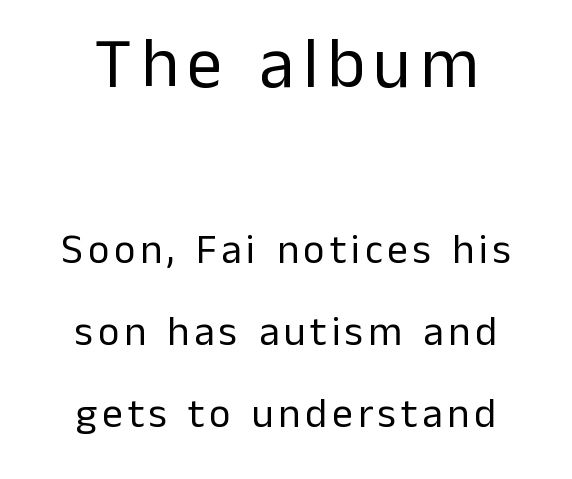
Q: Is the text bold? A: No.
Q: Is the text italic (slanted)? A: No, it is upright.
Q: Is the typeface a serif or a sans-serif typeface? A: Sans-serif.
Q: Is the text underlined? A: No.
Q: How is the paragraph aligned? A: Centered.
Q: Is the spacing between lines tight, normal or loose? A: Loose.
Q: Which block of text is set in a larger size, the first (top) or the second (bottom)? A: The first (top) one.
Q: Width (condensed, normal, or wide)? A: Normal.
Q: Stroke contrast? A: Low.
Q: x-height? A: Medium.
Q: Monospaced? A: No.
